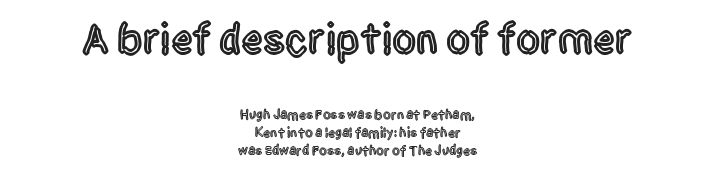
{"serif": "no", "italic": "no", "width": "condensed", "x_height": "large", "monospaced": "no", "underline": "no", "align": "center", "line_spacing": "normal", "line_spacing_ratio": 1.27, "letter_spacing": "normal", "letter_spacing_em": 0.0, "larger_block": "first", "size_ratio": 3.07, "glyph_px": 43}
